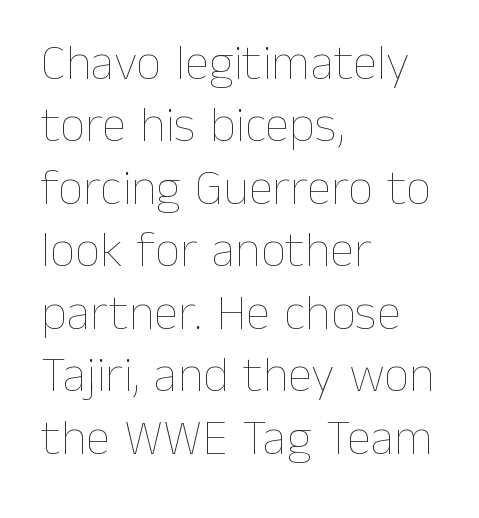
The image shows 50 px thin type, upright; set left-aligned, normal line spacing (1.25x), normal letter spacing, not underlined; low stroke contrast and a medium x-height.
